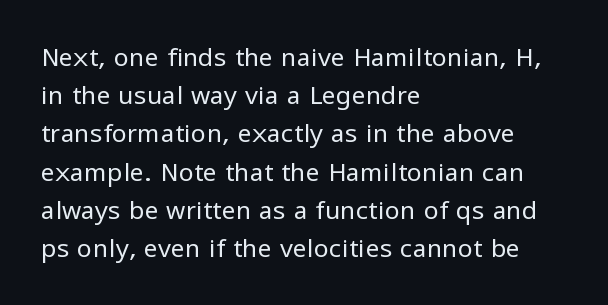
The image shows 25 px text type, upright; set left-aligned, normal line spacing (1.53x), normal letter spacing, not underlined.
